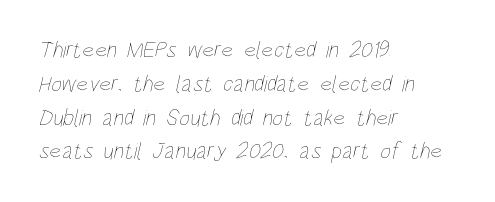
The image shows 23 px text type; set left-aligned, normal line spacing (1.47x), normal letter spacing, not underlined.
